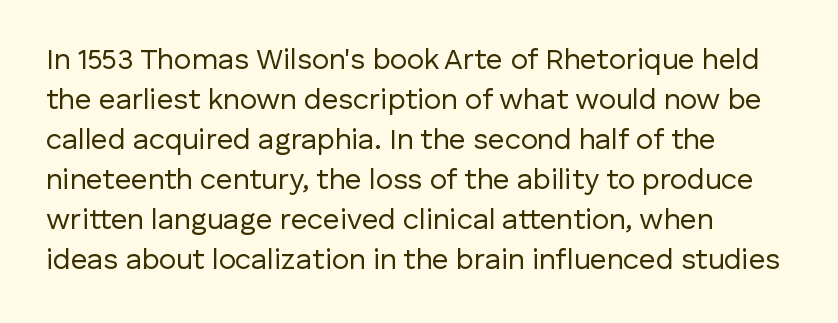
The image shows 29 px regular-weight sans-serif type, upright; set left-aligned, normal line spacing (1.38x), normal letter spacing, not underlined; low stroke contrast and a medium x-height.
